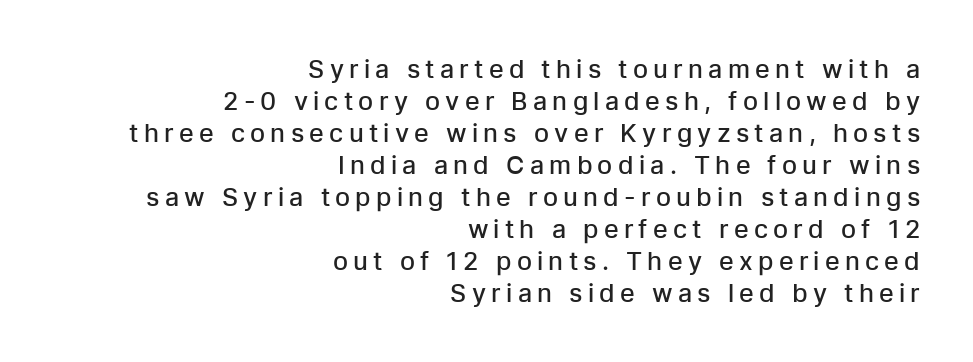
The image shows 25 px text type, upright; set right-aligned, normal line spacing (1.28x), unusually wide letter spacing (+0.21 em), not underlined.
